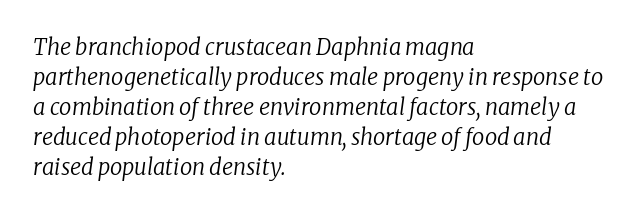
{"italic": "yes", "lean": "right", "slant_degrees": 8, "bold": "no", "underline": "no", "align": "left", "line_spacing": "normal", "line_spacing_ratio": 1.36, "letter_spacing": "normal", "letter_spacing_em": 0.0, "glyph_px": 22}
